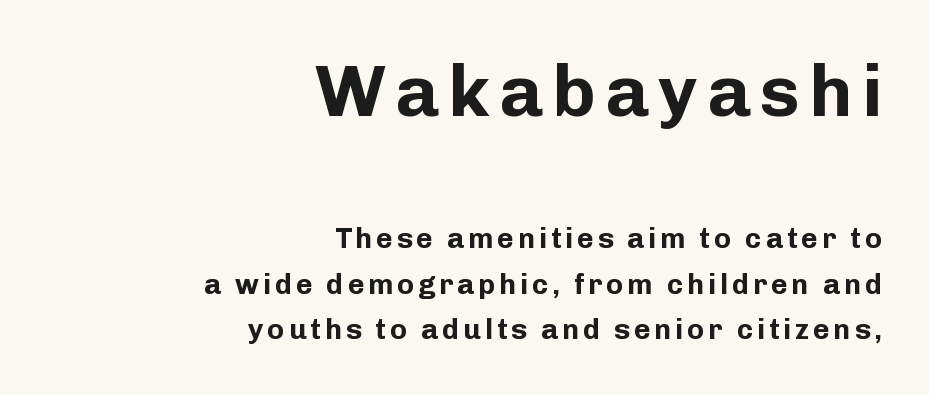
Q: Is the text bold? A: Yes.
Q: Is the text italic (slanted)? A: No, it is upright.
Q: Is the typeface a serif or a sans-serif typeface? A: Sans-serif.
Q: Is the text underlined? A: No.
Q: How is the paragraph aligned? A: Right-aligned.
Q: Is the spacing between lines tight, normal or loose? A: Normal.
Q: Which block of text is set in a larger size, the first (top) or the second (bottom)? A: The first (top) one.
Q: Width (condensed, normal, or wide)? A: Normal.
Q: Stroke contrast? A: Low.
Q: x-height? A: Medium.
Q: Monospaced? A: No.
